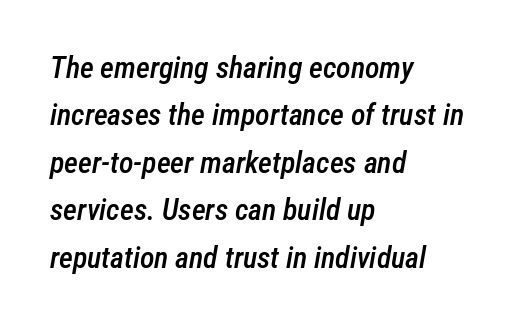
Here the glyphs are tracked normally, forming tight word shapes. The rag falls on the right side of this text block. Descenders hang freely into open space. You could not count columns in this text — the font is proportionally spaced.
